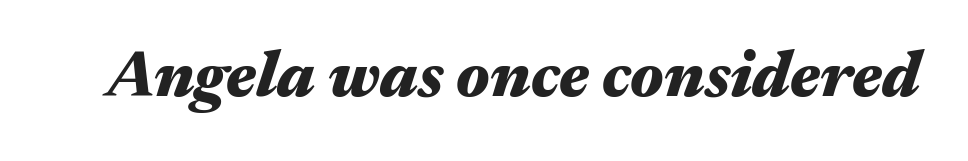
Q: Is the text bold? A: Yes.
Q: Is the text italic (slanted)? A: Yes, it leans right by about 17 degrees.
Q: Is the text underlined? A: No.
Q: Is the spacing between letters normal or unusually wide? A: Normal.
Q: Width (condensed, normal, or wide)? A: Wide.
Q: Stroke contrast? A: Medium.
Q: x-height? A: Medium.
Q: Monospaced? A: No.
